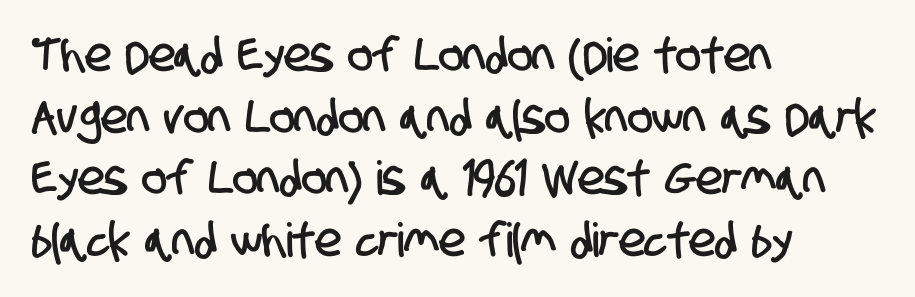
The image shows 47 px condensed sans-serif type; set left-aligned, normal line spacing (1.31x), normal letter spacing, not underlined; low stroke contrast and a large x-height.
